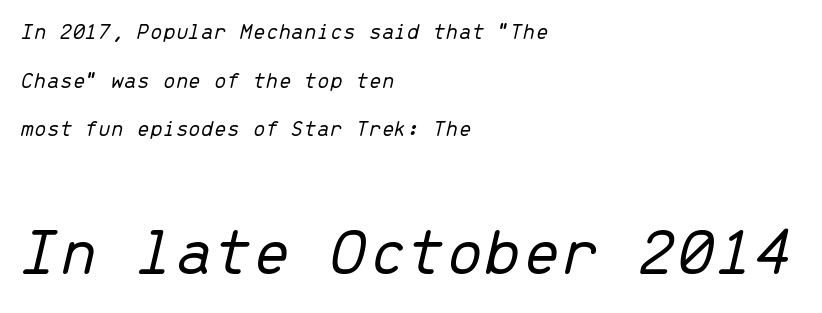
The image shows 69 px light type, italic (leaning right), monospaced; set left-aligned, loose line spacing (2.11x), normal letter spacing, not underlined; the second (bottom) block is 3.0x larger; low stroke contrast and a medium x-height.
